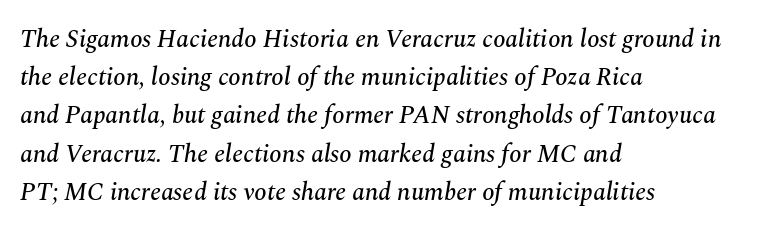
Q: Is the text italic (slanted)? A: Yes, it leans right by about 10 degrees.
Q: Is the text underlined? A: No.
Q: How is the paragraph aligned? A: Left-aligned.
Q: Is the spacing between letters normal or unusually wide? A: Normal.
Q: Is the spacing between lines tight, normal or loose? A: Normal.
